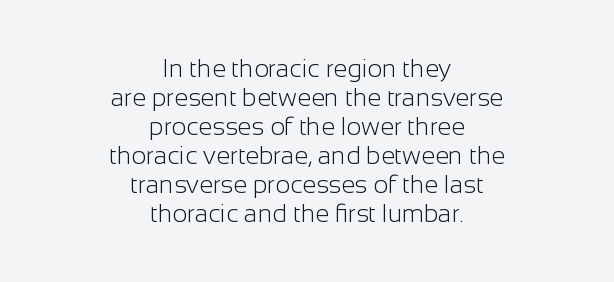
The image shows 25 px text type, upright; set centered, line spacing 1.16x, normal letter spacing, not underlined.
